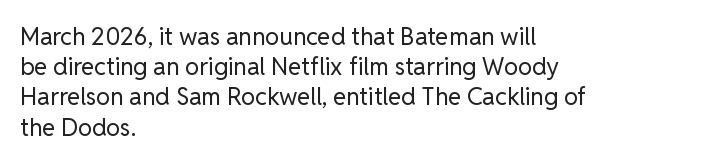
Q: Is the text bold? A: No.
Q: Is the text italic (slanted)? A: No, it is upright.
Q: Is the text underlined? A: No.
Q: How is the paragraph aligned? A: Left-aligned.
Q: Is the spacing between letters normal or unusually wide? A: Normal.
Q: Is the spacing between lines tight, normal or loose? A: Normal.
